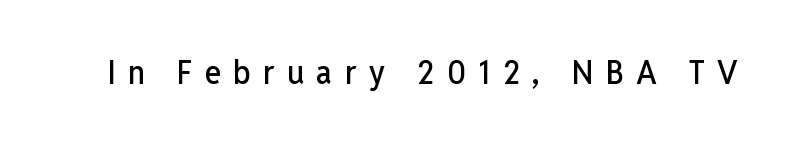
{"serif": "no", "italic": "no", "width": "condensed", "stroke_contrast": "low", "x_height": "medium", "monospaced": "no", "underline": "no", "letter_spacing": "wide", "letter_spacing_em": 0.36, "glyph_px": 34}
